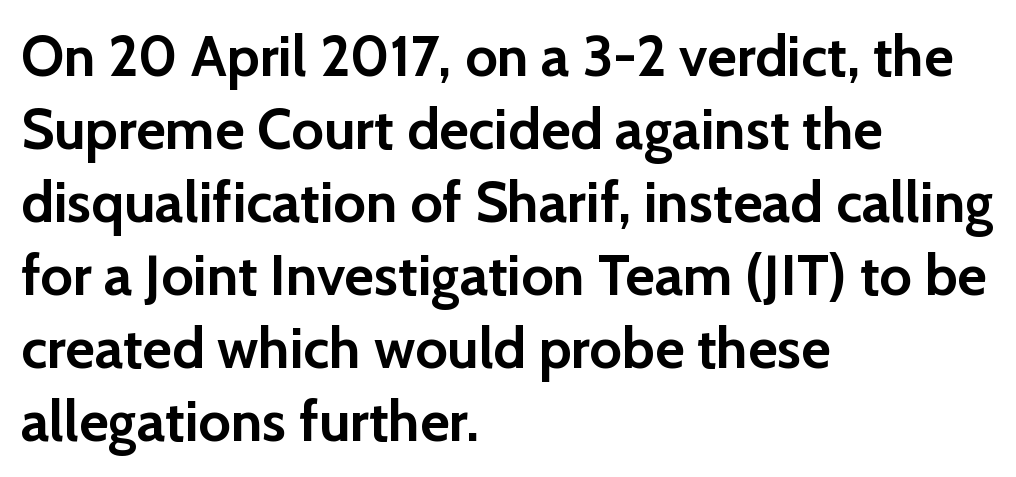
The image shows 57 px semibold sans-serif type, upright; set left-aligned, normal line spacing (1.28x), normal letter spacing, not underlined; low stroke contrast and a medium x-height.
